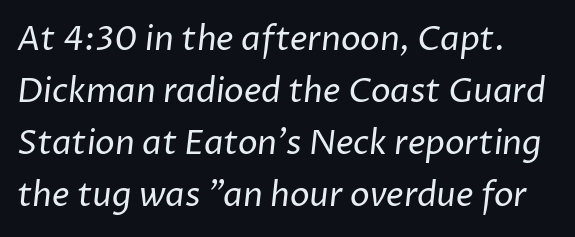
Q: Is the text bold? A: No.
Q: Is the typeface a serif or a sans-serif typeface? A: Sans-serif.
Q: Is the text underlined? A: No.
Q: Is the spacing between letters normal or unusually wide? A: Normal.
Q: Is the spacing between lines tight, normal or loose? A: Normal.
Q: Width (condensed, normal, or wide)? A: Normal.
Q: Stroke contrast? A: Low.
Q: x-height? A: Medium.
Q: Monospaced? A: No.
